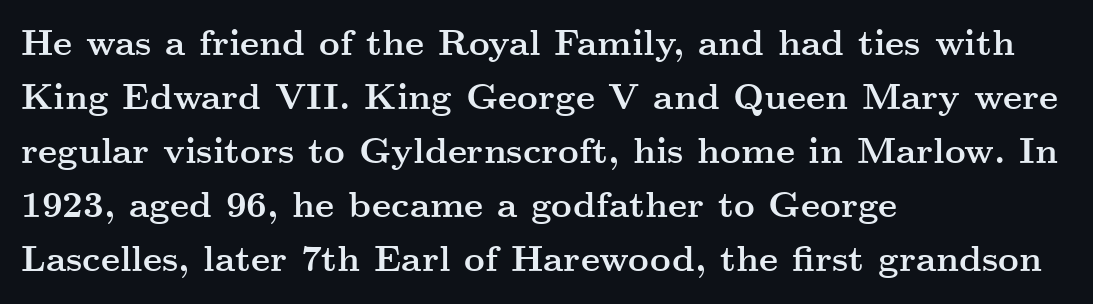
{"serif": "yes", "italic": "no", "bold": "yes", "weight": "semibold", "width": "wide", "stroke_contrast": "medium", "x_height": "small", "monospaced": "no", "underline": "no", "align": "left", "line_spacing": "normal", "line_spacing_ratio": 1.5, "letter_spacing": "normal", "letter_spacing_em": 0.0, "glyph_px": 36}
